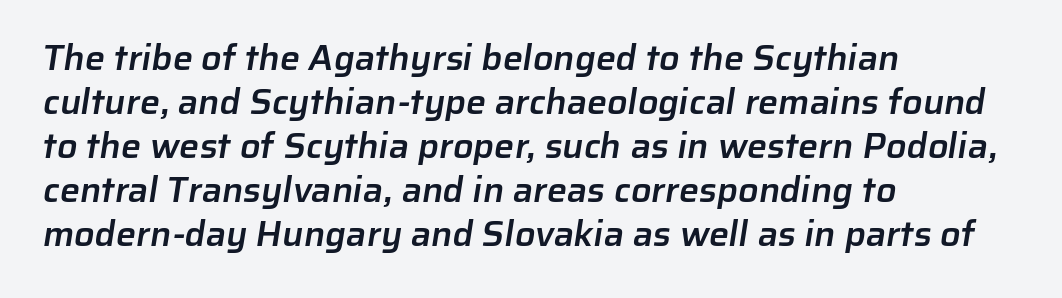
{"serif": "no", "bold": "semi", "weight": "semibold", "width": "normal", "stroke_contrast": "low", "x_height": "medium", "monospaced": "no", "underline": "no", "align": "left", "line_spacing_ratio": 1.22, "letter_spacing": "normal", "letter_spacing_em": 0.0, "glyph_px": 36}
